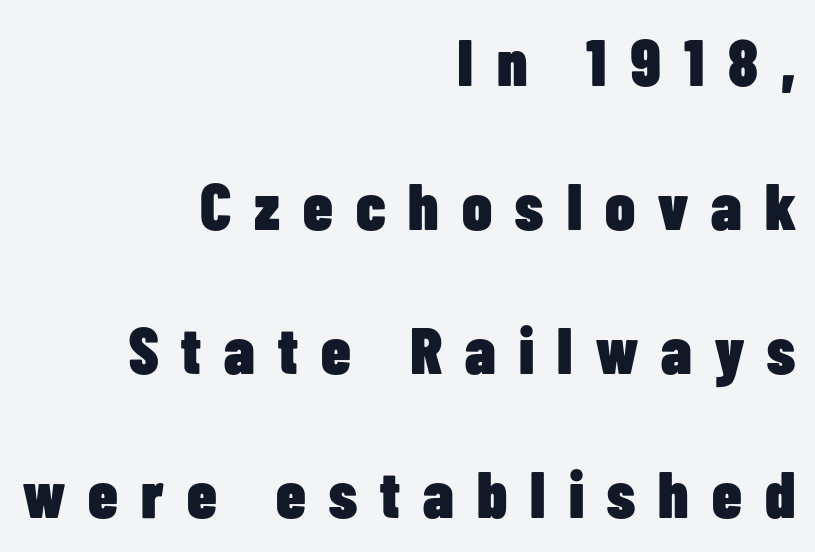
{"serif": "no", "italic": "no", "bold": "yes", "weight": "heavy", "width": "condensed", "stroke_contrast": "low", "x_height": "medium", "monospaced": "no", "underline": "no", "align": "right", "line_spacing": "loose", "line_spacing_ratio": 2.18, "letter_spacing": "wide", "letter_spacing_em": 0.35, "glyph_px": 66}
